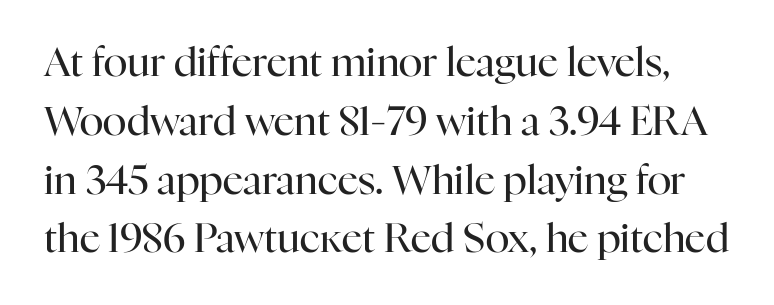
Q: Is the text bold? A: No.
Q: Is the text italic (slanted)? A: No, it is upright.
Q: Is the typeface a serif or a sans-serif typeface? A: Serif.
Q: Is the text underlined? A: No.
Q: Is the spacing between letters normal or unusually wide? A: Normal.
Q: Is the spacing between lines tight, normal or loose? A: Normal.
Q: Width (condensed, normal, or wide)? A: Normal.
Q: Stroke contrast? A: High.
Q: x-height? A: Medium.
Q: Monospaced? A: No.
